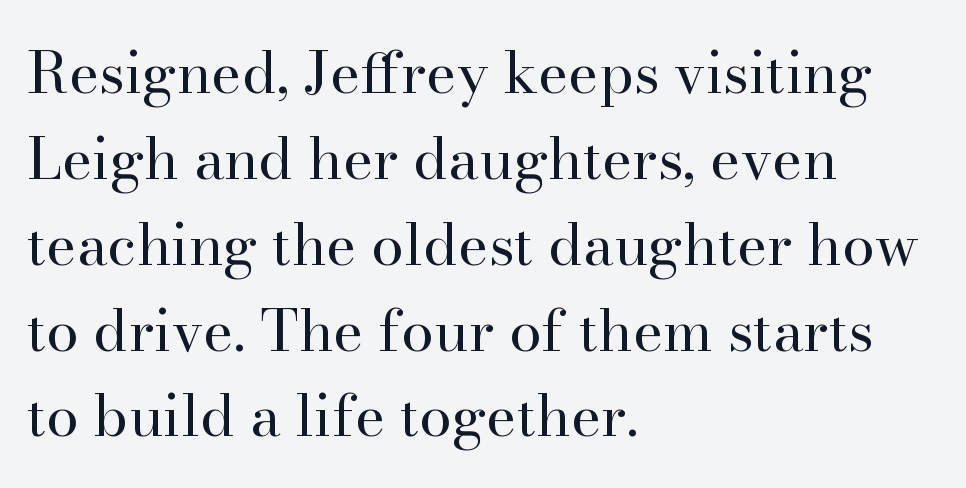
Does the type have serifs? Yes, each stem ends in a small foot. If you drew a ruler down the left edge, every line would touch it. The lettering holds an erect, upright posture throughout. Stem width sits at or under what a default text font uses.
